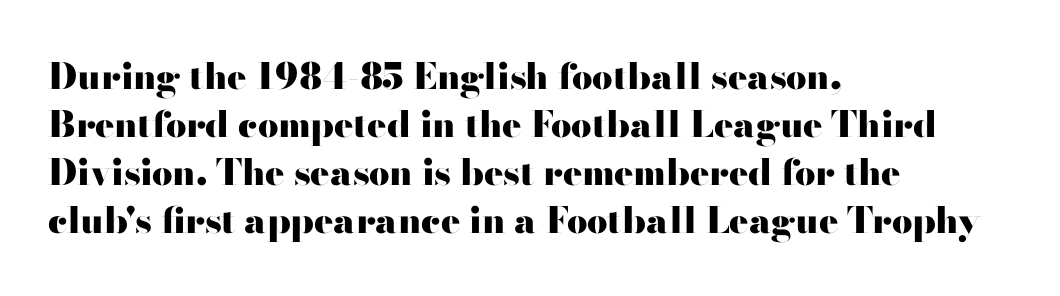
The image shows 36 px heavy, wide sans-serif type, upright; set left-aligned, normal line spacing (1.33x), normal letter spacing, not underlined; high stroke contrast and a small x-height.
